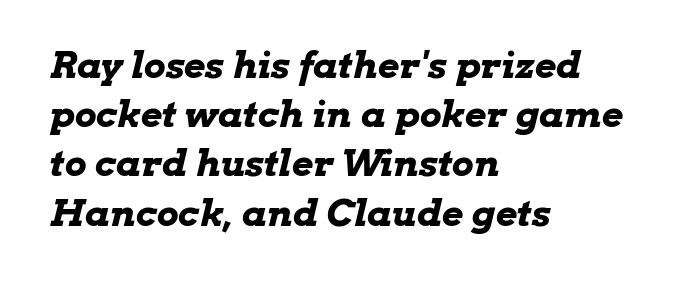
Casual observation: everything's shoved over to the left. The foot of each line stays bare and open. The space between consecutive lines is moderate. The passage shown is typed in a proportional face where columns would drift.
